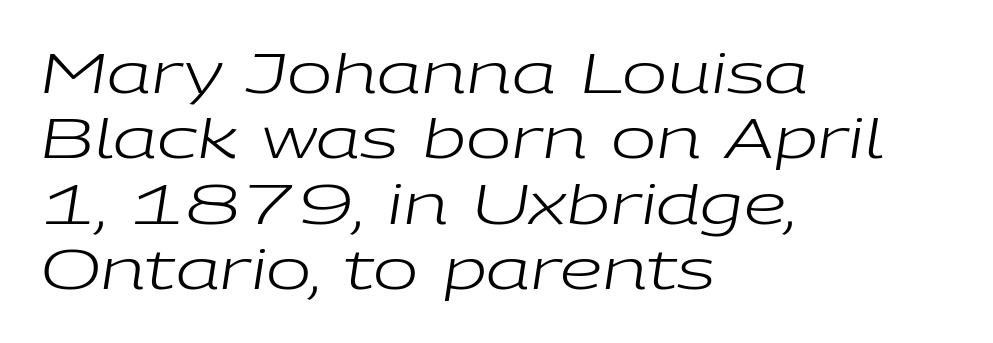
{"italic": "yes", "lean": "right", "slant_degrees": 9, "bold": "no", "weight": "regular", "width": "wide", "stroke_contrast": "low", "x_height": "medium", "monospaced": "no", "underline": "no", "align": "left", "line_spacing_ratio": 1.21, "letter_spacing": "normal", "letter_spacing_em": 0.0, "glyph_px": 54}
